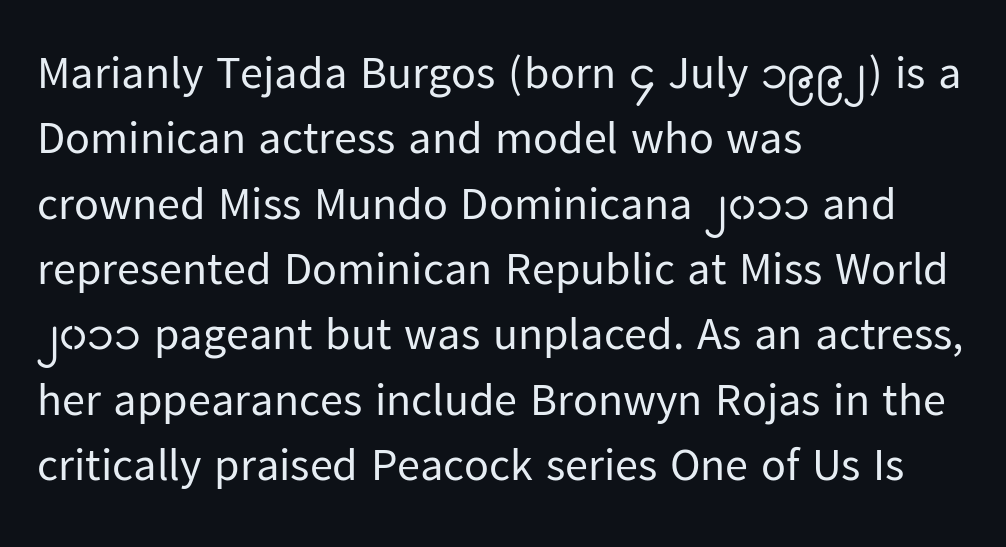
The image shows 46 px regular-weight sans-serif type, upright; set left-aligned, normal line spacing (1.42x), normal letter spacing, not underlined; low stroke contrast and a medium x-height.
